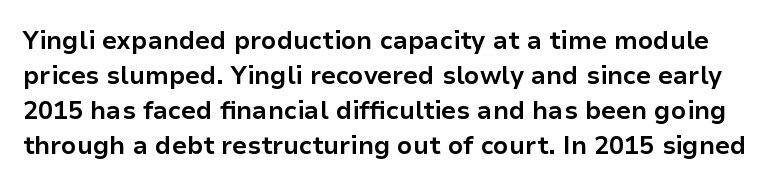
The image shows 25 px bold type, upright; set normal line spacing (1.4x), normal letter spacing, not underlined.
